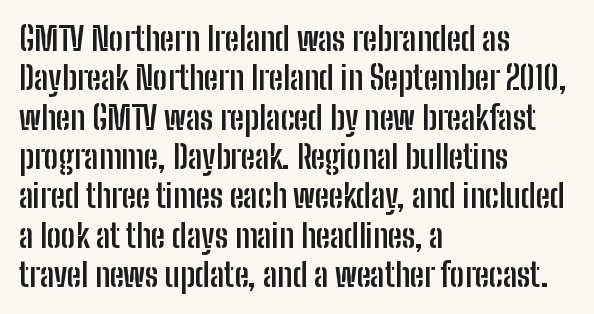
Q: Is the text bold? A: Yes.
Q: Is the text italic (slanted)? A: No, it is upright.
Q: Is the typeface a serif or a sans-serif typeface? A: Sans-serif.
Q: Is the text underlined? A: No.
Q: How is the paragraph aligned? A: Left-aligned.
Q: Is the spacing between letters normal or unusually wide? A: Normal.
Q: Width (condensed, normal, or wide)? A: Condensed.
Q: Stroke contrast? A: Low.
Q: x-height? A: Medium.
Q: Monospaced? A: No.
